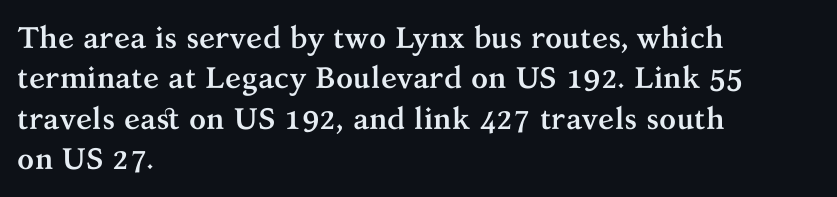
Spacing between characters is what you'd get straight out of the box. Reading down the column, the eye jumps a familiar distance to each next line. Is the block centered? No — it sits flush against the left margin. Varying glyph widths throughout — classic text-font behaviour. Ascenders rise straight up at ninety degrees. On the weight axis this lands at bold, roughly 700.
